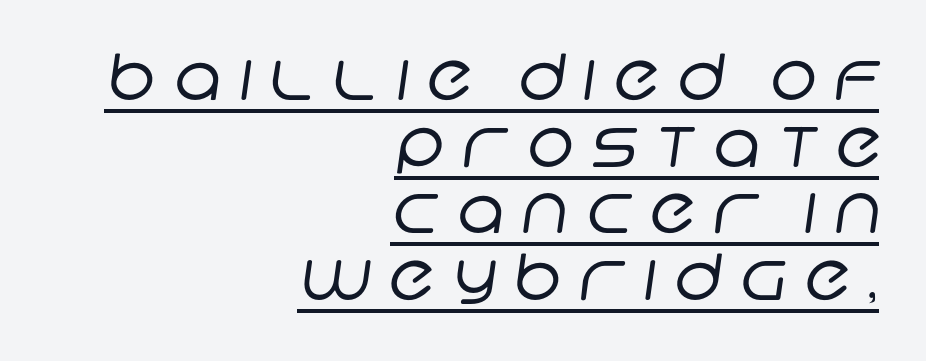
{"serif": "no", "bold": "no", "weight": "regular", "width": "normal", "stroke_contrast": "low", "x_height": "large", "monospaced": "no", "underline": "yes", "align": "right", "line_spacing": "tight", "line_spacing_ratio": 1.04, "letter_spacing": "wide", "letter_spacing_em": 0.28, "glyph_px": 64}
